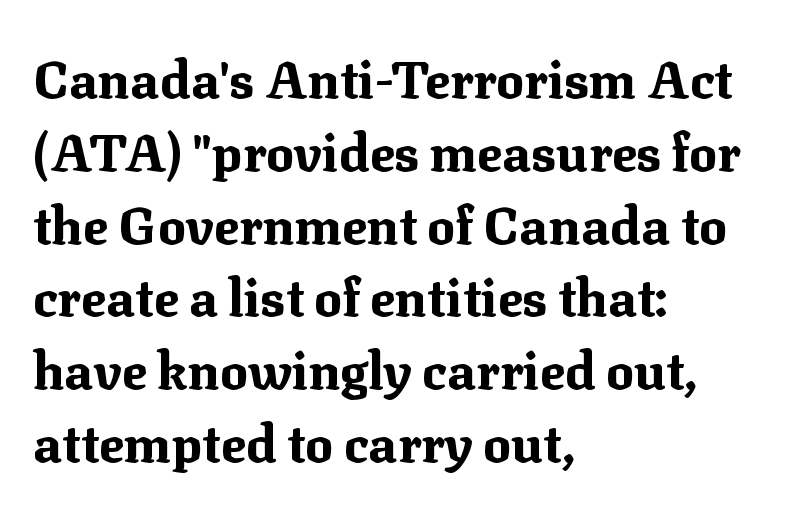
The image shows 52 px bold serif type, upright; set left-aligned, normal line spacing (1.4x), normal letter spacing, not underlined; medium stroke contrast and a medium x-height.
